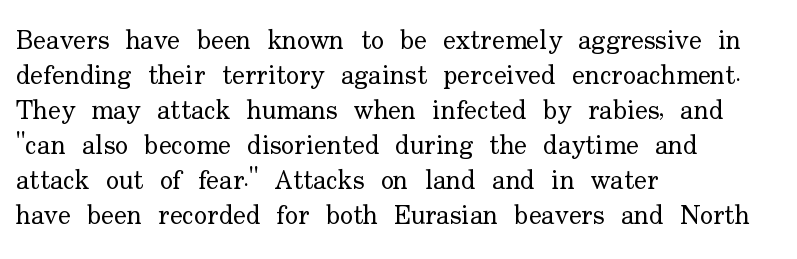
The image shows 27 px text type, upright; set left-aligned, normal line spacing (1.3x), normal letter spacing, not underlined.
